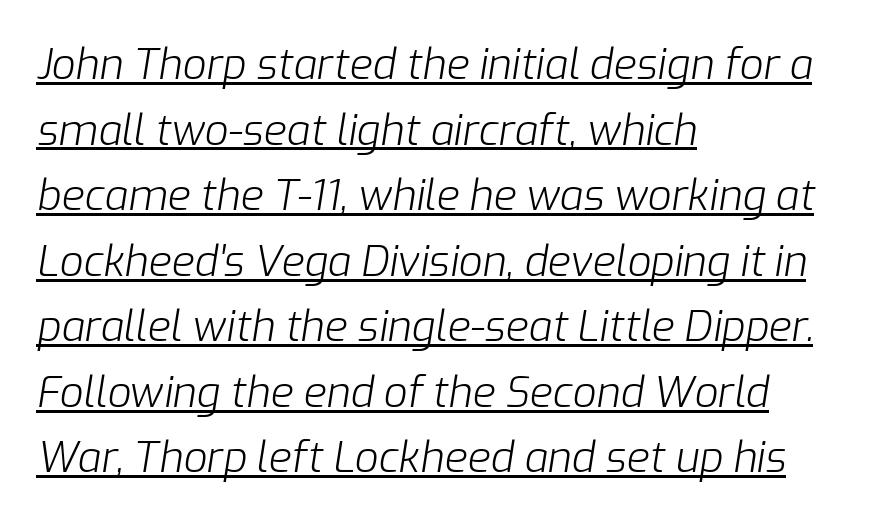
{"italic": "yes", "lean": "right", "slant_degrees": 9, "bold": "no", "weight": "light", "width": "normal", "stroke_contrast": "low", "x_height": "medium", "monospaced": "no", "underline": "yes", "align": "left", "line_spacing": "normal", "line_spacing_ratio": 1.56, "letter_spacing": "normal", "letter_spacing_em": 0.0, "glyph_px": 42}
